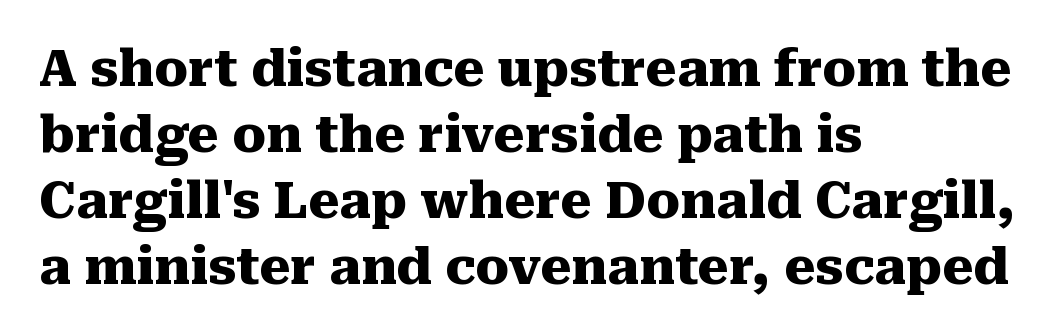
{"serif": "yes", "italic": "no", "bold": "yes", "weight": "heavy", "width": "normal", "stroke_contrast": "medium", "x_height": "medium", "monospaced": "no", "underline": "no", "align": "left", "line_spacing": "normal", "line_spacing_ratio": 1.32, "letter_spacing": "normal", "letter_spacing_em": 0.0, "glyph_px": 50}
